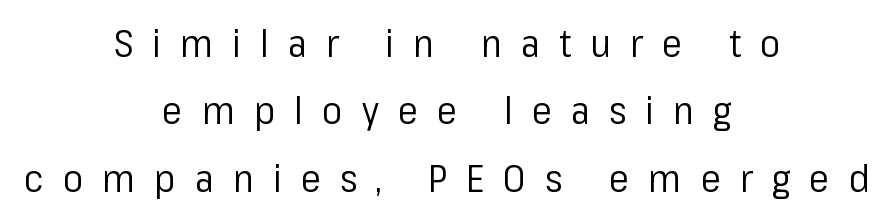
The image shows 38 px regular-weight sans-serif type, upright; set centered, line spacing 1.77x, unusually wide letter spacing (+0.5 em), not underlined; low stroke contrast and a medium x-height.
